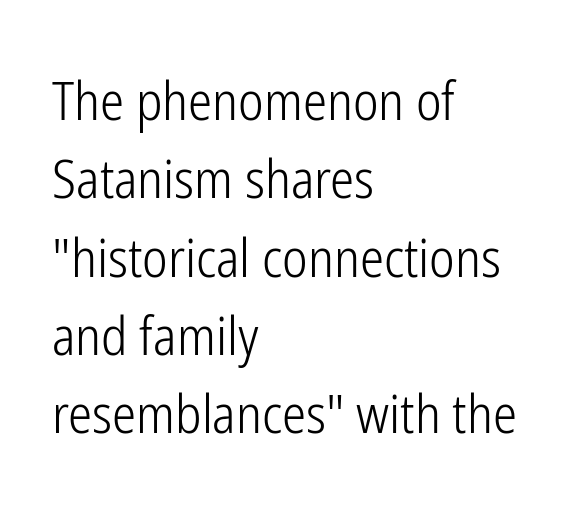
The zone under the glyphs is completely vacant. Look at the tracking — it's just the regular setting, nothing added. Notice how the passage keeps a crisp vertical edge on the left only. The letters carry no serifs — their stems end cleanly without finishing strokes.
